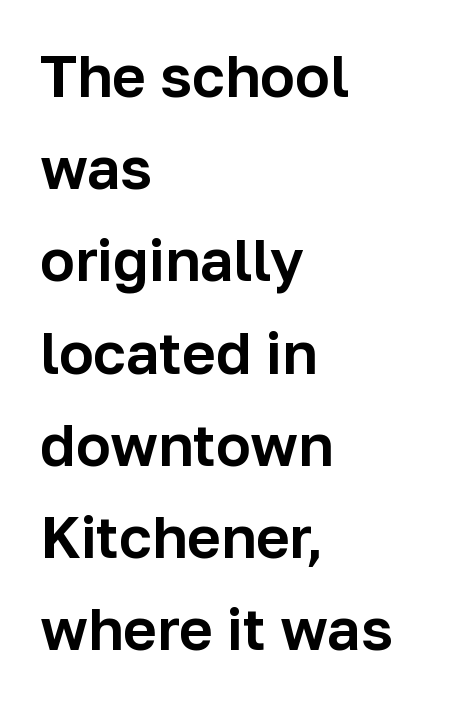
The image shows 58 px sans-serif type, upright; set left-aligned, normal line spacing (1.59x), normal letter spacing, not underlined; low stroke contrast and a medium x-height.
